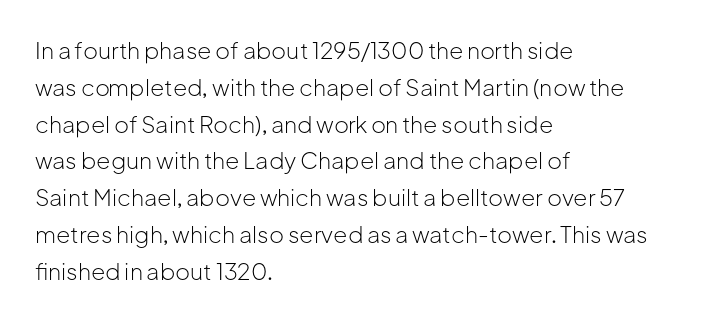
The rendering uses a moderate line-height, typical for paragraphs. The cut favours lightness, reaching ordinary text weight at its darkest. This is roman type, the default non-slanted kind. A student would call this left alignment; a typographer would say flush left, rag right. Honestly, there is no underline to notice here at all. The letterforms sit shoulder to shoulder at normal distance.
